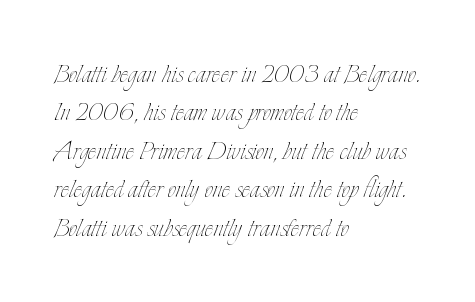
Q: Is the text bold? A: No.
Q: Is the text italic (slanted)? A: Yes.
Q: Is the text underlined? A: No.
Q: How is the paragraph aligned? A: Left-aligned.
Q: Is the spacing between letters normal or unusually wide? A: Normal.
Q: Width (condensed, normal, or wide)? A: Condensed.
Q: Stroke contrast? A: Low.
Q: x-height? A: Small.
Q: Monospaced? A: No.
